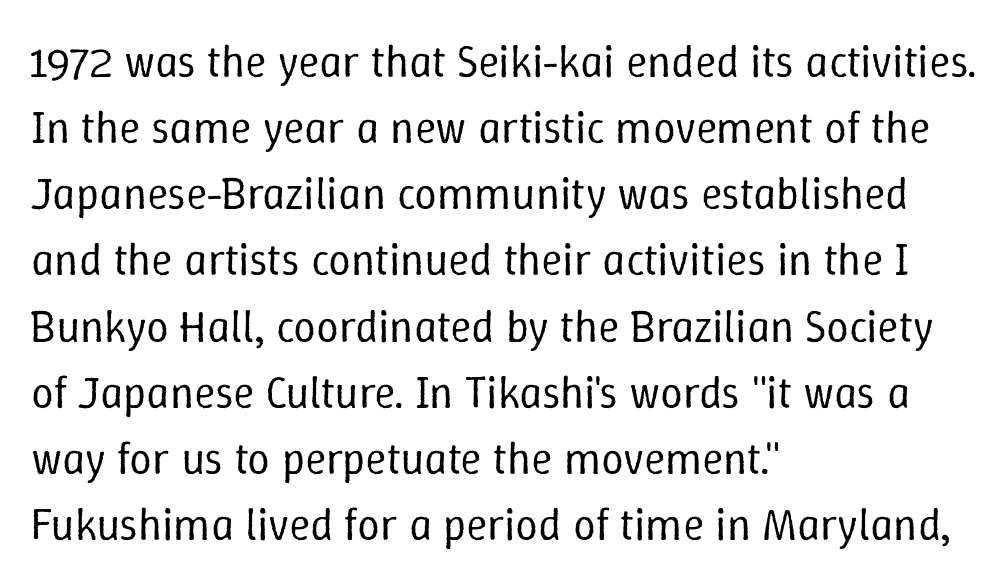
{"italic": "no", "bold": "no", "weight": "regular", "width": "normal", "stroke_contrast": "low", "x_height": "medium", "monospaced": "no", "underline": "no", "align": "left", "line_spacing": "normal", "line_spacing_ratio": 1.47, "letter_spacing": "normal", "letter_spacing_em": 0.0, "glyph_px": 45}
